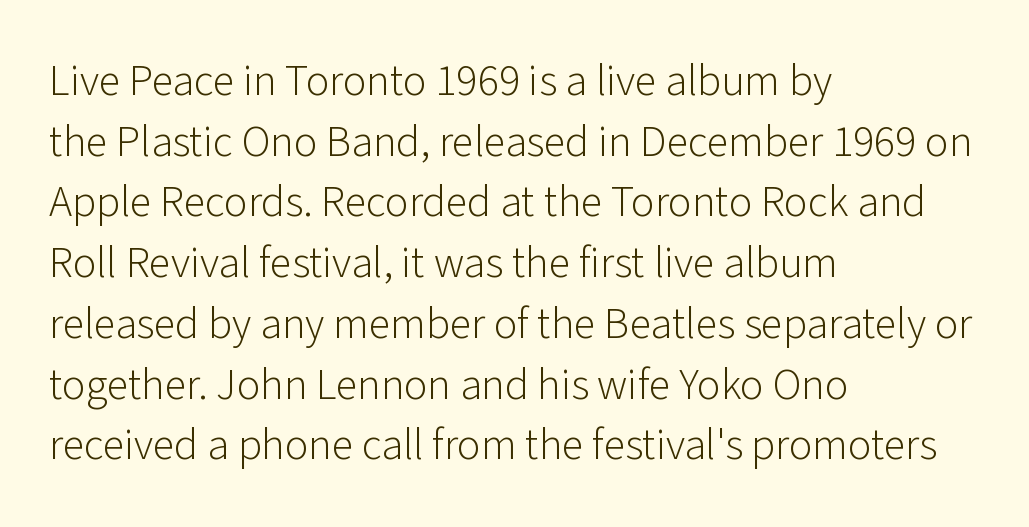
Q: Is the text bold? A: No.
Q: Is the text italic (slanted)? A: No, it is upright.
Q: Is the typeface a serif or a sans-serif typeface? A: Sans-serif.
Q: Is the text underlined? A: No.
Q: How is the paragraph aligned? A: Left-aligned.
Q: Is the spacing between letters normal or unusually wide? A: Normal.
Q: Is the spacing between lines tight, normal or loose? A: Normal.
Q: Width (condensed, normal, or wide)? A: Normal.
Q: Stroke contrast? A: Low.
Q: x-height? A: Medium.
Q: Monospaced? A: No.
